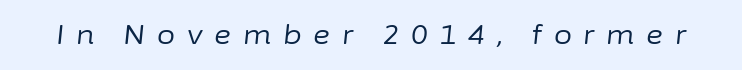
{"italic": "yes", "lean": "right", "slant_degrees": 6, "bold": "no", "underline": "no", "letter_spacing": "wide", "letter_spacing_em": 0.45, "glyph_px": 26}
